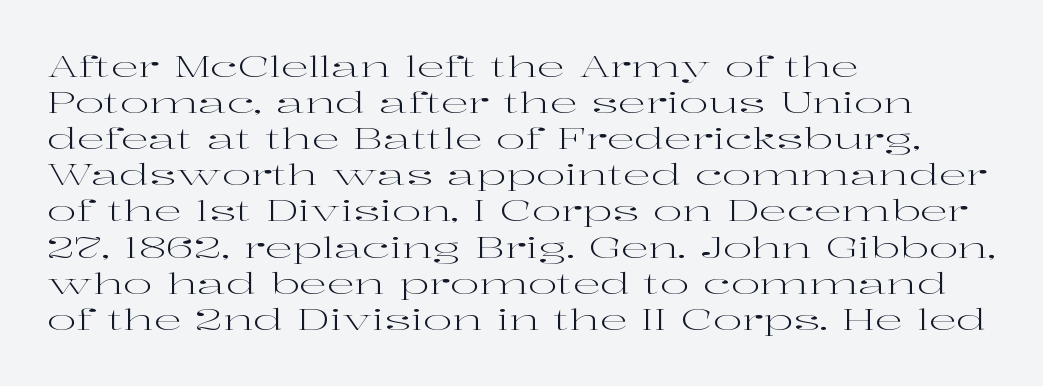
The words here are not underlined. Interline gaps are of average width in this sample. Ordinary non-slanted type is in use. No extra tracking has been applied to these lines. Visually the block forms a straight wall on the left and a jagged coastline on the right. In terms of letterform style, serifs are clearly present.
